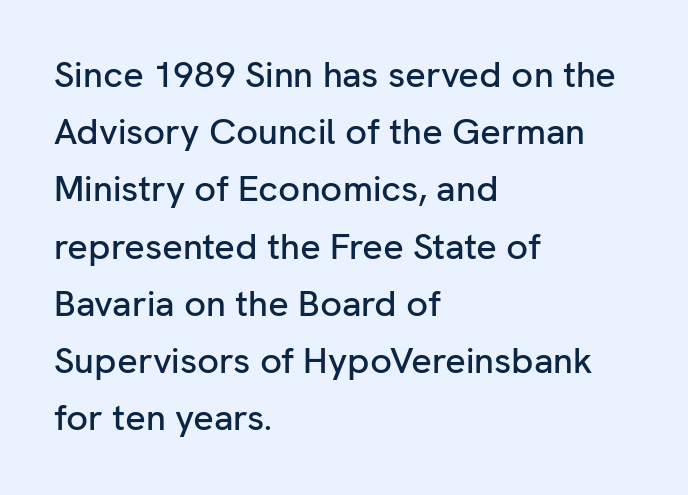
Q: Is the text italic (slanted)? A: No, it is upright.
Q: Is the typeface a serif or a sans-serif typeface? A: Sans-serif.
Q: Is the text underlined? A: No.
Q: How is the paragraph aligned? A: Left-aligned.
Q: Is the spacing between letters normal or unusually wide? A: Normal.
Q: Is the spacing between lines tight, normal or loose? A: Normal.
Q: Width (condensed, normal, or wide)? A: Normal.
Q: Stroke contrast? A: Low.
Q: x-height? A: Medium.
Q: Monospaced? A: No.
